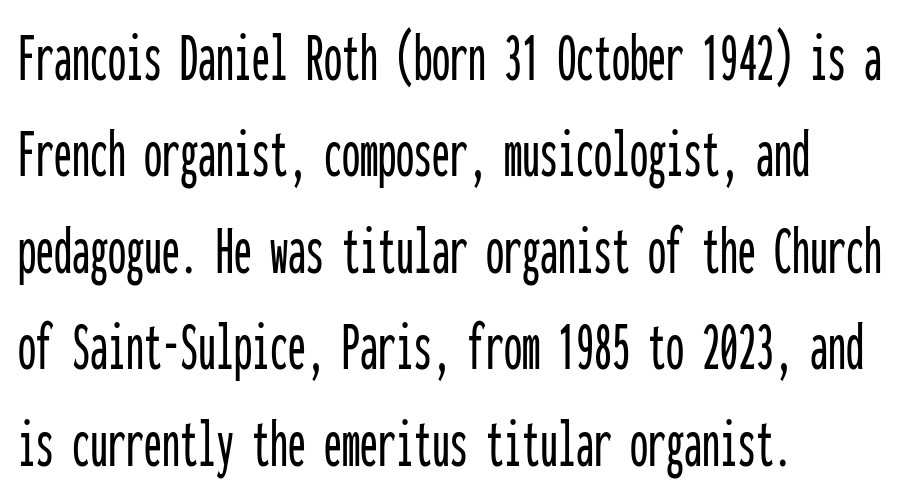
Horizontally, the lines are justified to the leading edge only. This rendering leaves character spacing at its baseline value. The block of text has a typical density, with ordinary space between rows. A typesetter would call this monospace, since all characters share one set width. If you drew a line through each stem, it would be perfectly vertical.
